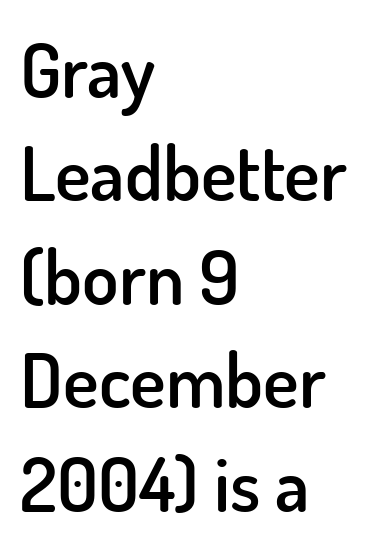
Q: Is the text bold? A: Semi-bold.
Q: Is the text italic (slanted)? A: No, it is upright.
Q: Is the typeface a serif or a sans-serif typeface? A: Sans-serif.
Q: Is the text underlined? A: No.
Q: How is the paragraph aligned? A: Left-aligned.
Q: Is the spacing between letters normal or unusually wide? A: Normal.
Q: Is the spacing between lines tight, normal or loose? A: Normal.
Q: Width (condensed, normal, or wide)? A: Normal.
Q: Stroke contrast? A: Low.
Q: x-height? A: Small.
Q: Monospaced? A: No.
